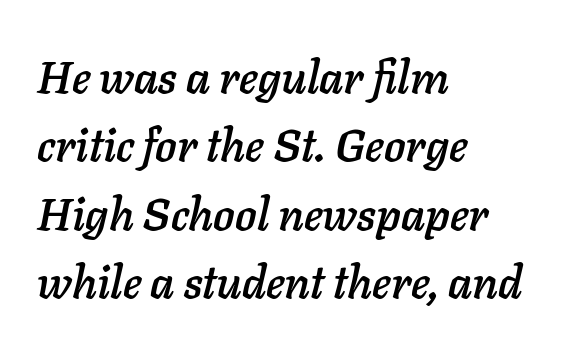
{"italic": "yes", "lean": "right", "slant_degrees": 11, "width": "normal", "stroke_contrast": "low", "x_height": "medium", "monospaced": "no", "underline": "no", "align": "left", "line_spacing": "normal", "line_spacing_ratio": 1.52, "letter_spacing": "normal", "letter_spacing_em": 0.0, "glyph_px": 45}
